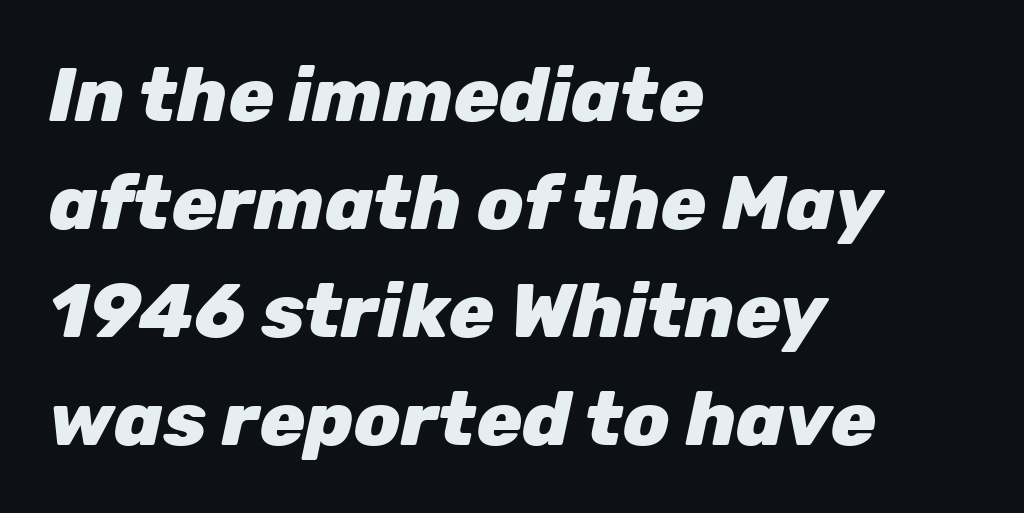
The image shows 76 px heavy type, italic (leaning right); set left-aligned, normal line spacing (1.42x), normal letter spacing, not underlined; low stroke contrast and a medium x-height.
